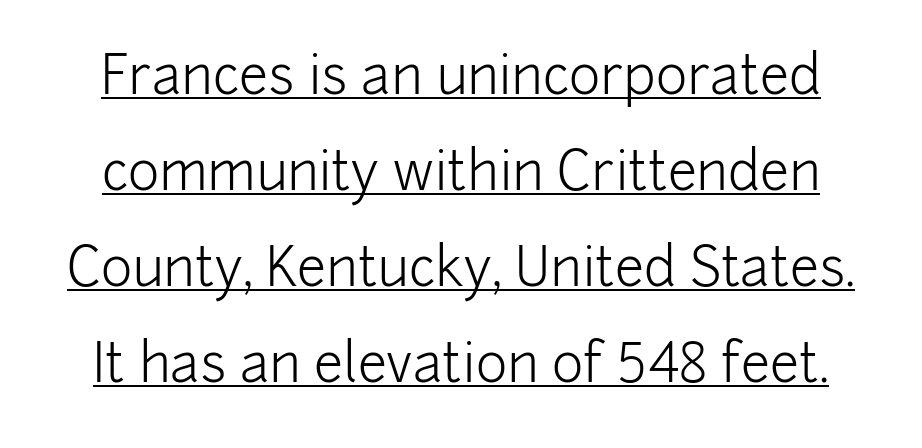
If you drew a line through each stem, it would be perfectly vertical. Regarding serifs, this sample does without them. The letterforms sit shoulder to shoulder at normal distance. Is there an underline? Yes — a line sits under the letters. Counters stay open thanks to moderate or lighter strokes.
